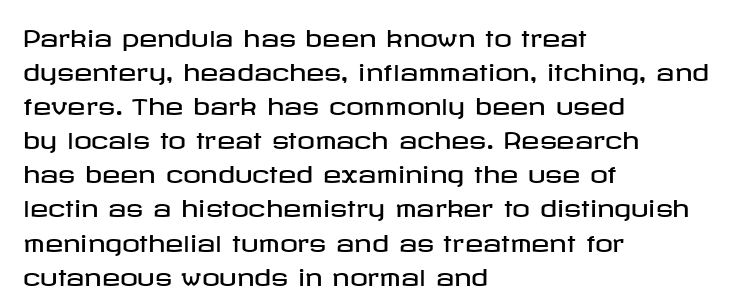
The image shows 22 px text type, upright; set left-aligned, normal line spacing (1.55x), normal letter spacing, not underlined.
